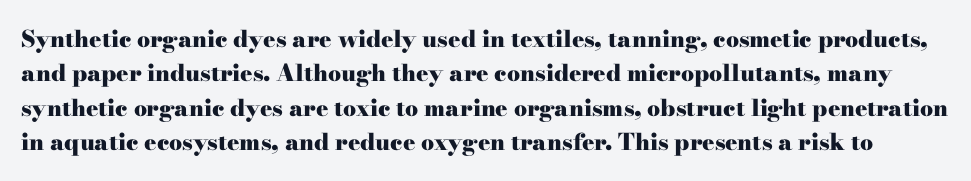
{"italic": "no", "bold": "yes", "underline": "no", "line_spacing": "normal", "line_spacing_ratio": 1.49, "letter_spacing": "normal", "letter_spacing_em": 0.0, "glyph_px": 23}
